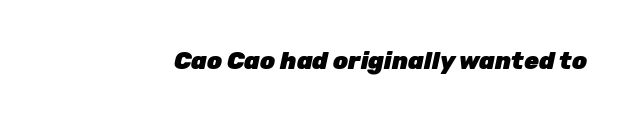
The face used here has the dense, thick strokes of a bold. The area under the type is left untouched. The rendering applies a slant to the glyphs. These lines keep a tight, regular rhythm from letter to letter.
